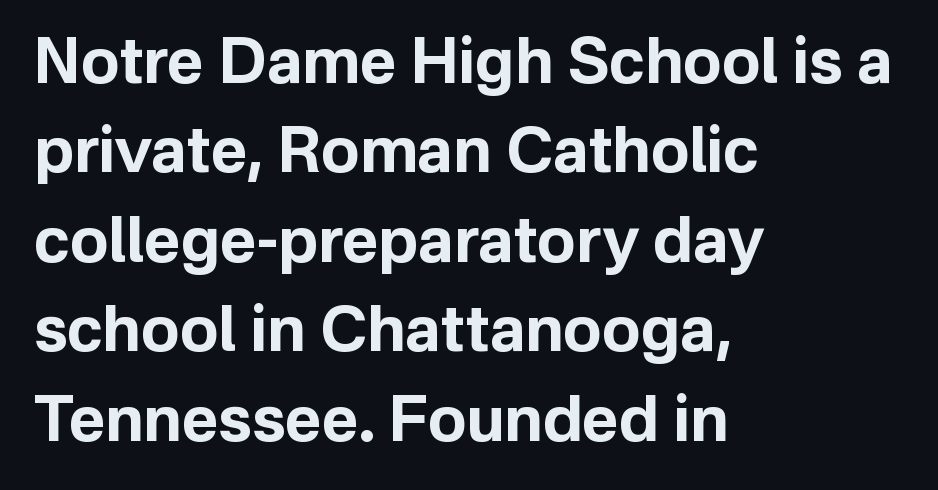
Q: Is the text bold? A: Yes.
Q: Is the text italic (slanted)? A: No, it is upright.
Q: Is the typeface a serif or a sans-serif typeface? A: Sans-serif.
Q: Is the text underlined? A: No.
Q: How is the paragraph aligned? A: Left-aligned.
Q: Is the spacing between letters normal or unusually wide? A: Normal.
Q: Is the spacing between lines tight, normal or loose? A: Normal.
Q: Width (condensed, normal, or wide)? A: Normal.
Q: Stroke contrast? A: Low.
Q: x-height? A: Medium.
Q: Monospaced? A: No.
